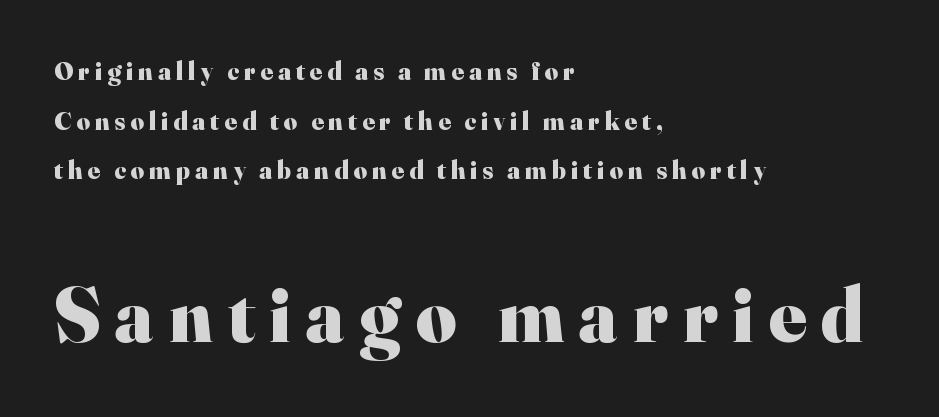
The image shows 78 px heavy serif type, upright; set left-aligned, loose line spacing (1.91x), not underlined; the second (bottom) block is 3.0x larger; high stroke contrast and a small x-height.
